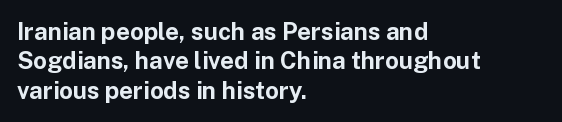
Q: Is the text bold? A: Yes.
Q: Is the text italic (slanted)? A: No, it is upright.
Q: Is the text underlined? A: No.
Q: How is the paragraph aligned? A: Left-aligned.
Q: Is the spacing between letters normal or unusually wide? A: Normal.
